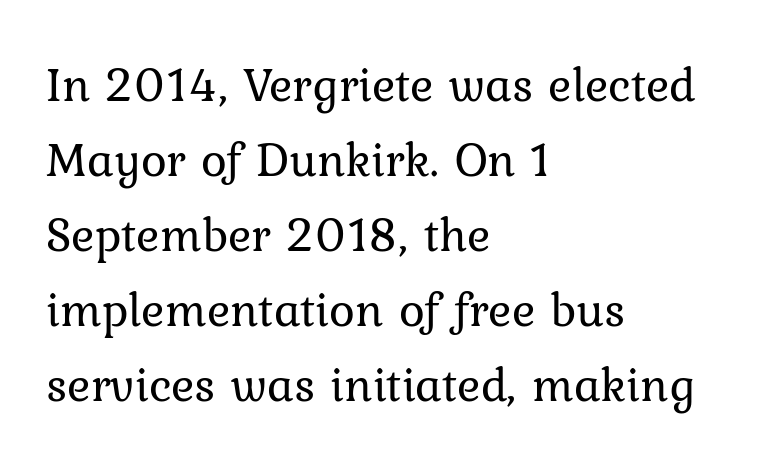
Lines of text with bare space underneath. Is this a fixed-width face? No — the glyphs have proportional, varying widths. The typography opts for an upright posture over an oblique one. The typesetting does not lean heavy: it is not bold.
